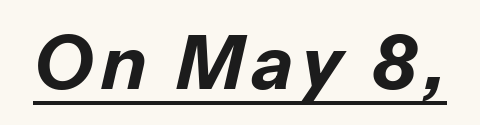
{"italic": "yes", "lean": "right", "slant_degrees": 13, "bold": "yes", "weight": "bold", "width": "normal", "stroke_contrast": "low", "x_height": "medium", "monospaced": "no", "underline": "yes", "glyph_px": 74}
